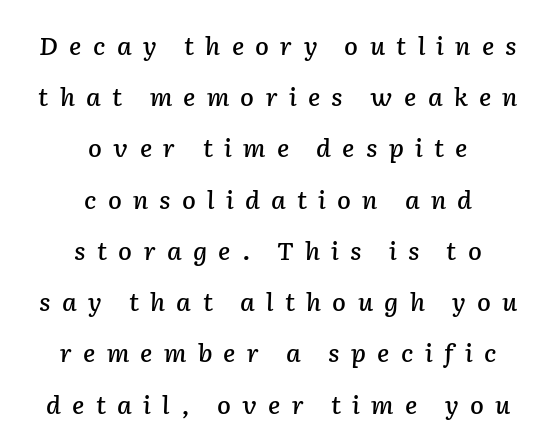
The image shows 25 px text type, italic (leaning right); set centered, loose line spacing (2.05x), unusually wide letter spacing (+0.45 em), not underlined.
